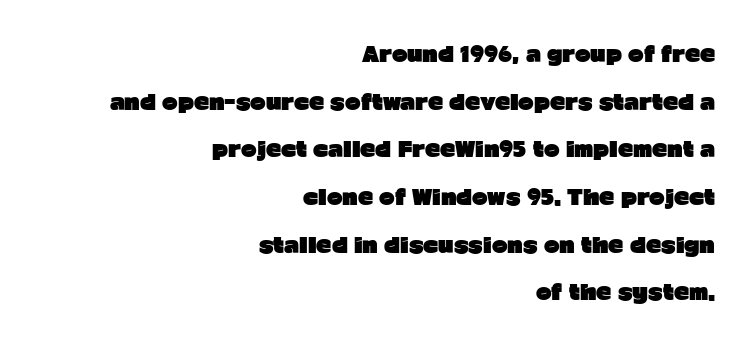
The tracking reads as untouched default to a designer's eye. Descender tails drop into unmarked territory. Rows of type keep a wide berth in the vertical direction. The ragged edge is on the left, which tells us the setting is flush right.
